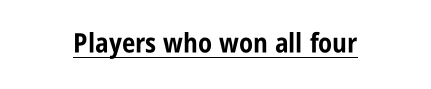
The letters stand straight up with perfectly vertical stems. Between one letter and the next there's only the usual sliver of space. Underlining? Definitely there. Strokes here are thick enough to call this a true bold.
